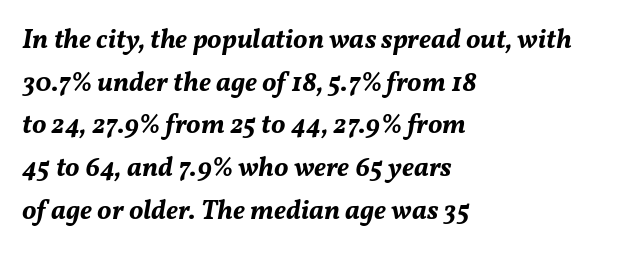
{"italic": "yes", "lean": "right", "slant_degrees": 11, "bold": "yes", "underline": "no", "align": "left", "line_spacing": "normal", "line_spacing_ratio": 1.58, "letter_spacing": "normal", "letter_spacing_em": 0.0, "glyph_px": 27}
